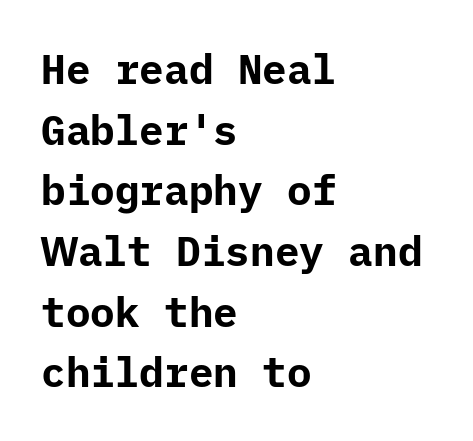
Check the space under the baseline: it is left empty. Visually the block forms a straight wall on the left and a jagged coastline on the right. This is roman type, the default non-slanted kind. The typesetting leans heavy: a genuine bold.
